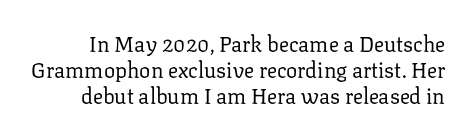
Q: Is the text bold? A: No.
Q: Is the text italic (slanted)? A: No, it is upright.
Q: Is the text underlined? A: No.
Q: Is the spacing between letters normal or unusually wide? A: Normal.
